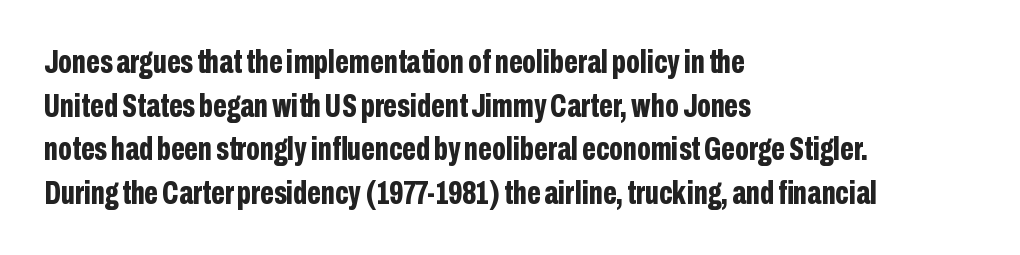
{"serif": "no", "italic": "no", "bold": "yes", "weight": "bold", "width": "condensed", "stroke_contrast": "low", "x_height": "medium", "monospaced": "no", "underline": "no", "align": "left", "line_spacing": "normal", "line_spacing_ratio": 1.32, "letter_spacing": "normal", "letter_spacing_em": 0.0, "glyph_px": 33}
